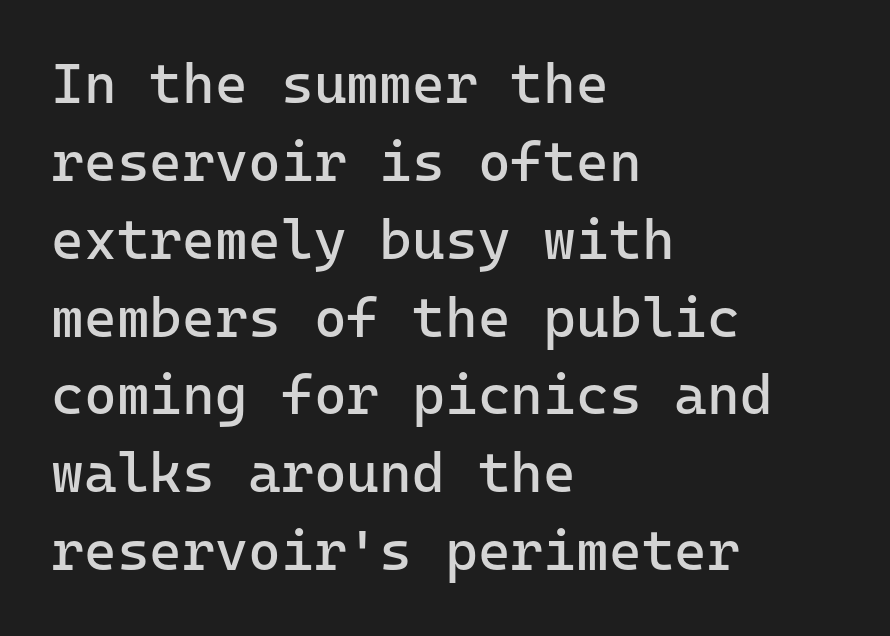
These lines are rendered in a fixed-pitch font. Posture: upright roman. The cut favours lightness, reaching ordinary text weight at its darkest. The designer went with a sans here, leaving each stem footless. No word sits above an underline.
